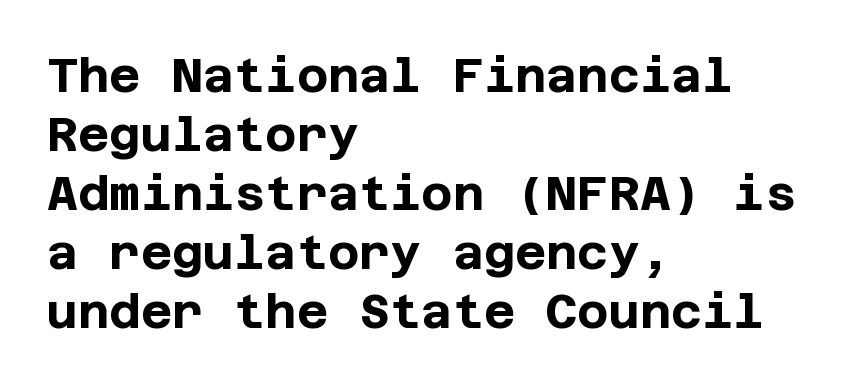
Q: Is the text bold? A: Yes.
Q: Is the text italic (slanted)? A: No, it is upright.
Q: Is the typeface a serif or a sans-serif typeface? A: Sans-serif.
Q: Is the text underlined? A: No.
Q: How is the paragraph aligned? A: Left-aligned.
Q: Is the spacing between letters normal or unusually wide? A: Normal.
Q: Width (condensed, normal, or wide)? A: Normal.
Q: Stroke contrast? A: Low.
Q: x-height? A: Large.
